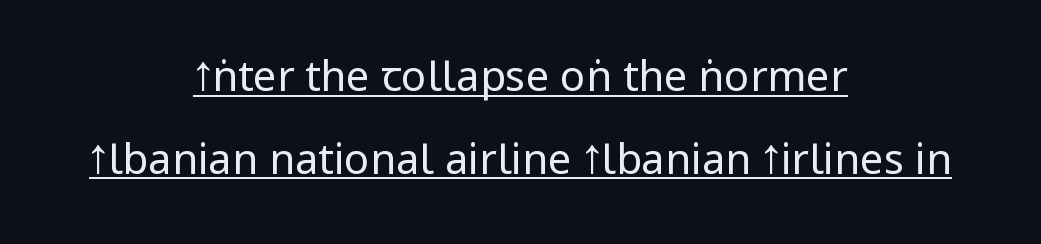
No heavy texture on the line: the type isn't bold. How would I describe the line gaps? Wide and relaxed. Is the block centered? Yes — each line is placed symmetrically about the middle. Does the type have serifs? No, each stem ends abruptly.
